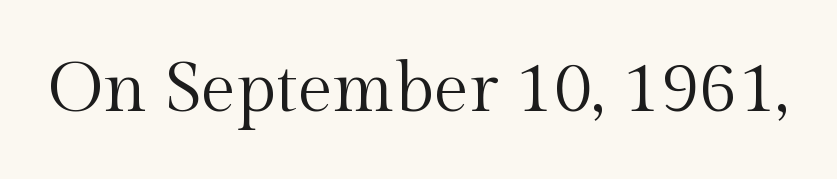
{"serif": "yes", "italic": "no", "bold": "no", "weight": "regular", "width": "normal", "x_height": "medium", "monospaced": "no", "underline": "no", "letter_spacing": "normal", "letter_spacing_em": 0.0, "glyph_px": 70}
